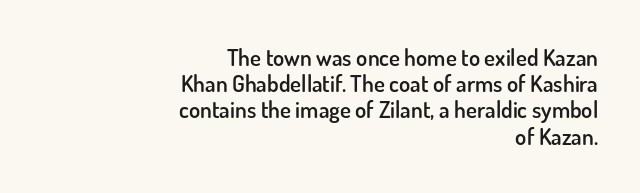
Q: Is the text bold? A: Semi-bold.
Q: Is the text italic (slanted)? A: No, it is upright.
Q: Is the text underlined? A: No.
Q: How is the paragraph aligned? A: Right-aligned.
Q: Is the spacing between letters normal or unusually wide? A: Normal.
Q: Is the spacing between lines tight, normal or loose? A: Tight.
